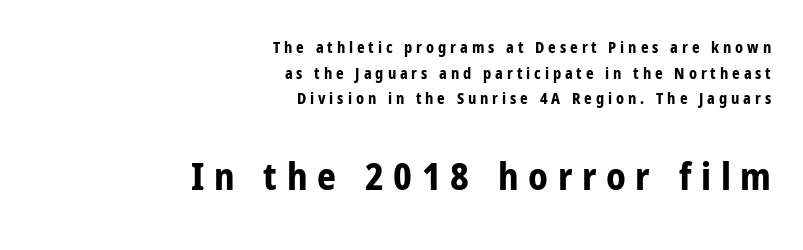
Q: Is the text bold? A: Yes.
Q: Is the text italic (slanted)? A: No, it is upright.
Q: Is the typeface a serif or a sans-serif typeface? A: Sans-serif.
Q: Is the text underlined? A: No.
Q: How is the paragraph aligned? A: Right-aligned.
Q: Is the spacing between letters normal or unusually wide? A: Unusually wide.
Q: Which block of text is set in a larger size, the first (top) or the second (bottom)? A: The second (bottom) one.
Q: Width (condensed, normal, or wide)? A: Condensed.
Q: Stroke contrast? A: Low.
Q: x-height? A: Medium.
Q: Monospaced? A: No.
